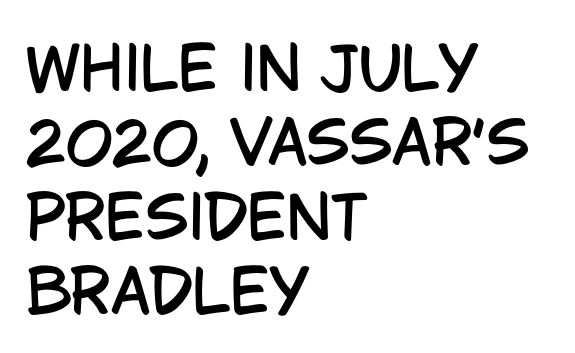
Q: Is the text italic (slanted)? A: No, it is upright.
Q: Is the typeface a serif or a sans-serif typeface? A: Sans-serif.
Q: Is the text underlined? A: No.
Q: How is the paragraph aligned? A: Left-aligned.
Q: Is the spacing between letters normal or unusually wide? A: Normal.
Q: Is the spacing between lines tight, normal or loose? A: Normal.
Q: Width (condensed, normal, or wide)? A: Condensed.
Q: Stroke contrast? A: Low.
Q: x-height? A: Large.
Q: Monospaced? A: No.
